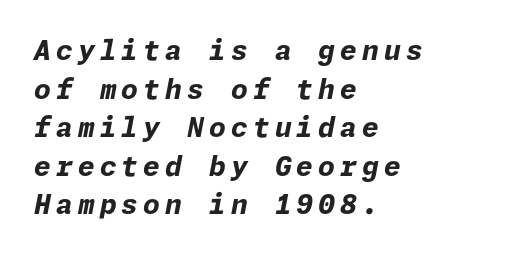
Q: Is the text bold? A: Yes.
Q: Is the text italic (slanted)? A: Yes, it leans right by about 11 degrees.
Q: Is the text underlined? A: No.
Q: How is the paragraph aligned? A: Left-aligned.
Q: Is the spacing between lines tight, normal or loose? A: Normal.
